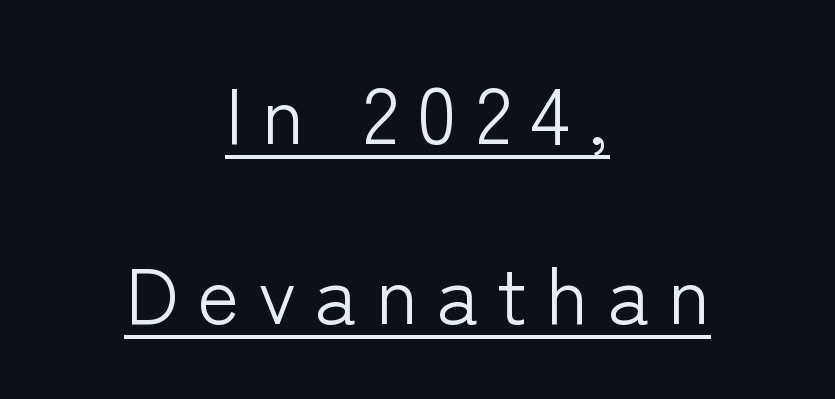
Q: Is the text bold? A: No.
Q: Is the text italic (slanted)? A: No, it is upright.
Q: Is the typeface a serif or a sans-serif typeface? A: Sans-serif.
Q: Is the text underlined? A: Yes.
Q: How is the paragraph aligned? A: Centered.
Q: Is the spacing between letters normal or unusually wide? A: Unusually wide.
Q: Is the spacing between lines tight, normal or loose? A: Loose.
Q: Width (condensed, normal, or wide)? A: Normal.
Q: Stroke contrast? A: Low.
Q: x-height? A: Medium.
Q: Monospaced? A: No.
